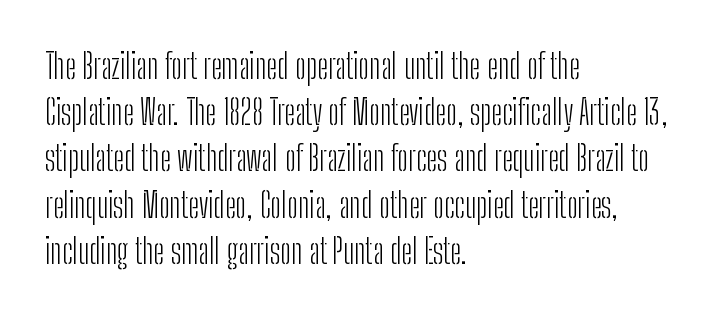
The image shows 34 px light, condensed sans-serif type, upright; set left-aligned, normal line spacing (1.36x), normal letter spacing, not underlined; low stroke contrast and a medium x-height.
